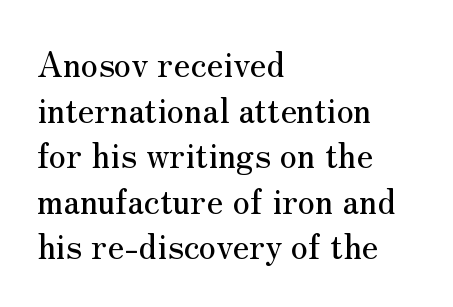
{"serif": "yes", "italic": "no", "width": "normal", "stroke_contrast": "medium", "x_height": "small", "monospaced": "no", "underline": "no", "align": "left", "line_spacing": "normal", "line_spacing_ratio": 1.34, "letter_spacing": "normal", "letter_spacing_em": 0.0, "glyph_px": 34}
